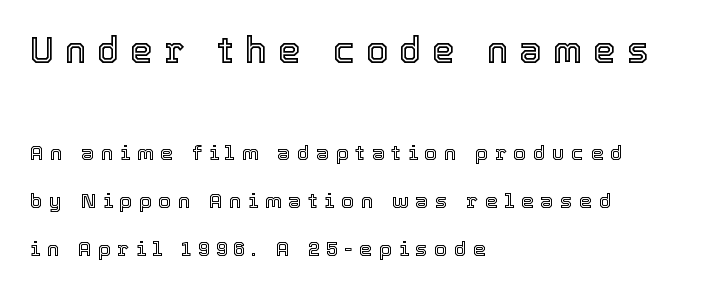
{"italic": "no", "width": "normal", "x_height": "medium", "monospaced": "no", "underline": "no", "align": "left", "line_spacing": "loose", "line_spacing_ratio": 2.29, "letter_spacing": "wide", "letter_spacing_em": 0.31, "larger_block": "first", "size_ratio": 1.71, "glyph_px": 36}
